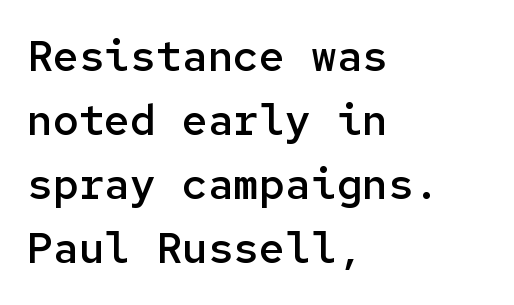
{"serif": "no", "italic": "no", "bold": "semi", "weight": "semibold", "width": "normal", "stroke_contrast": "low", "x_height": "medium", "monospaced": "yes", "underline": "no", "align": "left", "line_spacing": "normal", "line_spacing_ratio": 1.49, "letter_spacing": "normal", "letter_spacing_em": 0.0, "glyph_px": 43}
